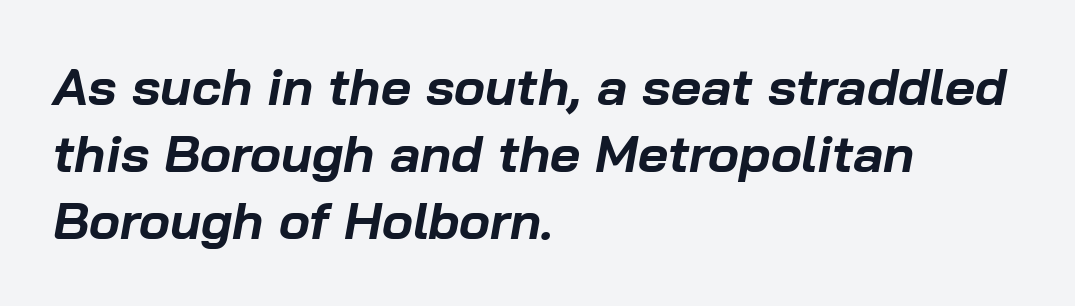
Check the space under the baseline: it is left empty. Note the varied advance widths — an 'i' is clearly narrower than an 'm'. Slanted lettering throughout. This sample is left-justified, so line endings fall wherever the words run out. Glyph-to-glyph distance matches everyday printed text. Reading down the column, the eye jumps a familiar distance to each next line.
